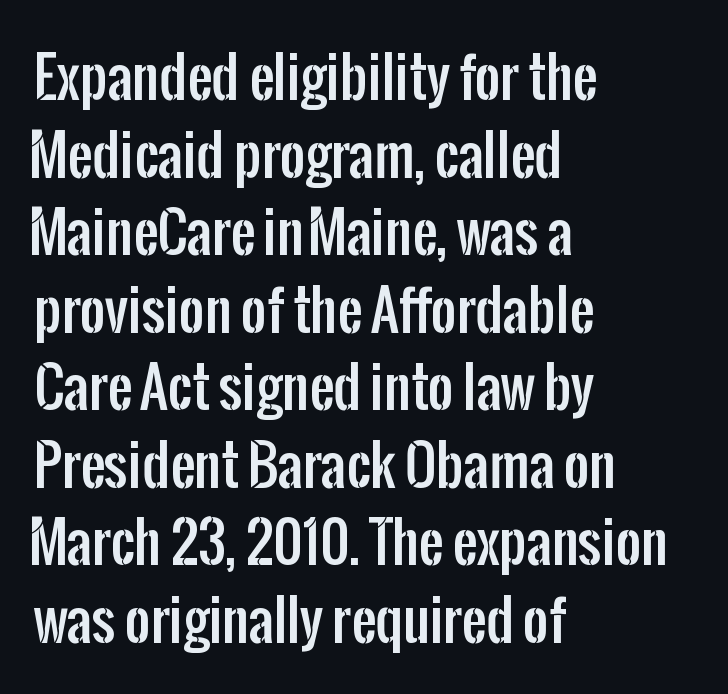
Q: Is the text italic (slanted)? A: No, it is upright.
Q: Is the typeface a serif or a sans-serif typeface? A: Sans-serif.
Q: Is the text underlined? A: No.
Q: How is the paragraph aligned? A: Left-aligned.
Q: Is the spacing between letters normal or unusually wide? A: Normal.
Q: Is the spacing between lines tight, normal or loose? A: Normal.
Q: Width (condensed, normal, or wide)? A: Condensed.
Q: Stroke contrast? A: Low.
Q: x-height? A: Medium.
Q: Monospaced? A: No.
